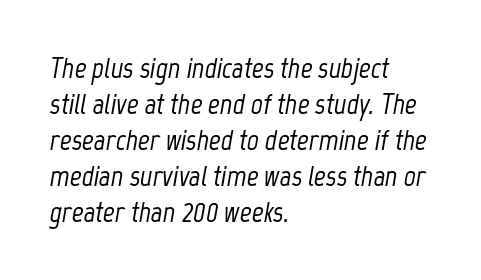
Unmarked baselines from the first word to the last. The typography opts for an oblique posture over an upright one. Proportional: the letters do not fall into vertical columns. All the whitespace from short lines collects on the right. Look at the tracking — it's just the regular setting, nothing added.
